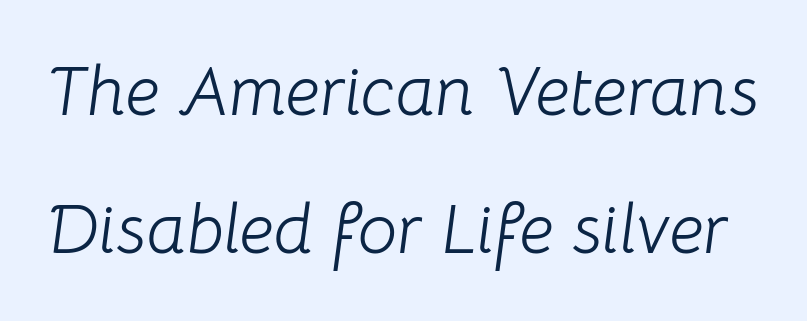
The characters are drawn with everyday or finer stroke widths. This sample uses plain, unmodified letter spacing. Compared with typical paragraphs, the rows here are farther apart. A typesetter would call this proportional, since set widths differ per character. Descenders are the only things crossing below the line.
